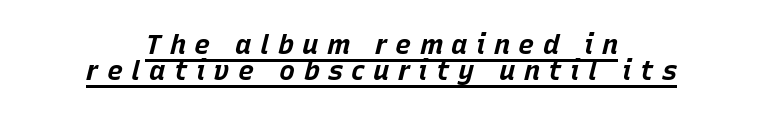
Q: Is the text bold? A: Yes.
Q: Is the text italic (slanted)? A: Yes, it leans right by about 15 degrees.
Q: Is the text underlined? A: Yes.
Q: How is the paragraph aligned? A: Centered.
Q: Is the spacing between letters normal or unusually wide? A: Unusually wide.
Q: Is the spacing between lines tight, normal or loose? A: Tight.
